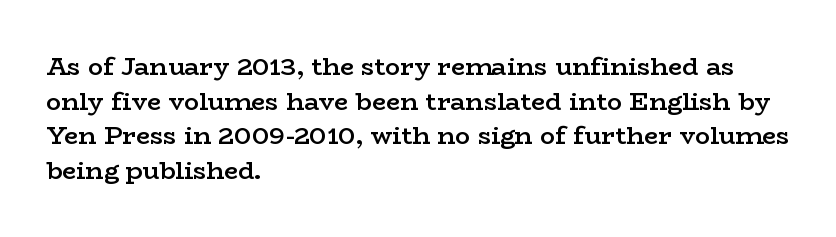
Quick note: underline off. The block of text has a typical density, with ordinary space between rows. Does the lettering tilt? It doesn't — this is upright. Characters follow at the spacing the type designer built in.
